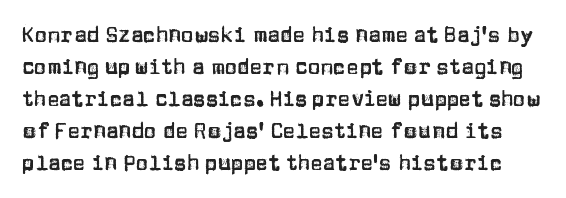
The image shows 21 px text type, upright; set normal line spacing (1.52x), normal letter spacing, not underlined.
